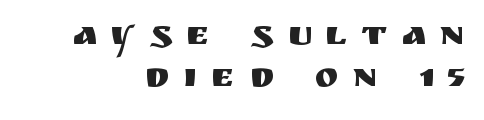
{"serif": "no", "italic": "no", "width": "normal", "stroke_contrast": "medium", "x_height": "large", "monospaced": "no", "underline": "no", "line_spacing_ratio": 1.21, "letter_spacing": "wide", "letter_spacing_em": 0.41, "glyph_px": 35}
